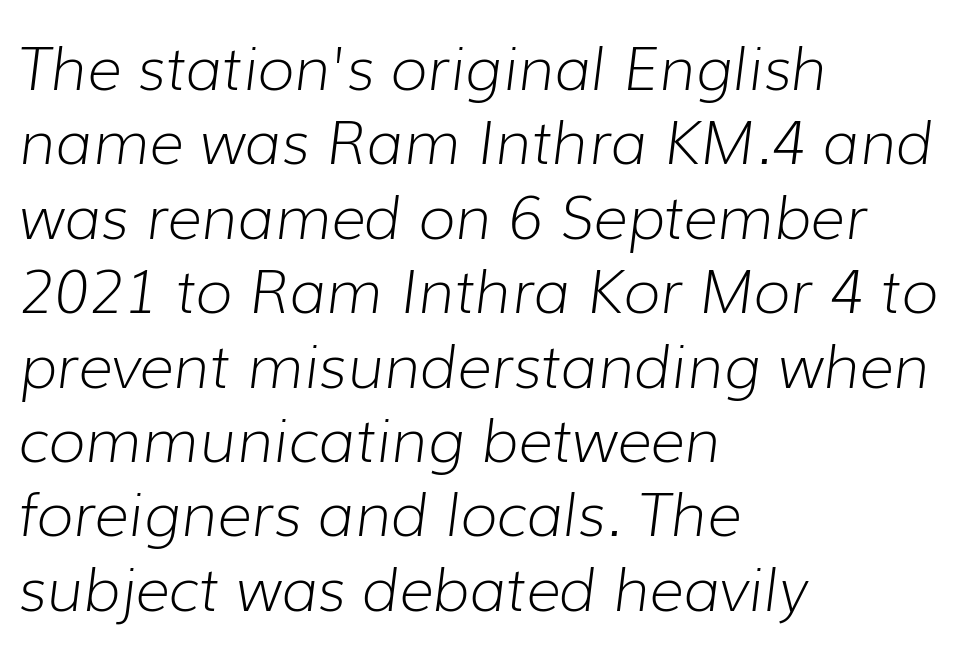
Honestly, there is no underline to notice here at all. Think of a printed novel: that variable character pitch is what you see here. Every character sits at an angle, as italics do. Characters follow at the spacing the type designer built in.
